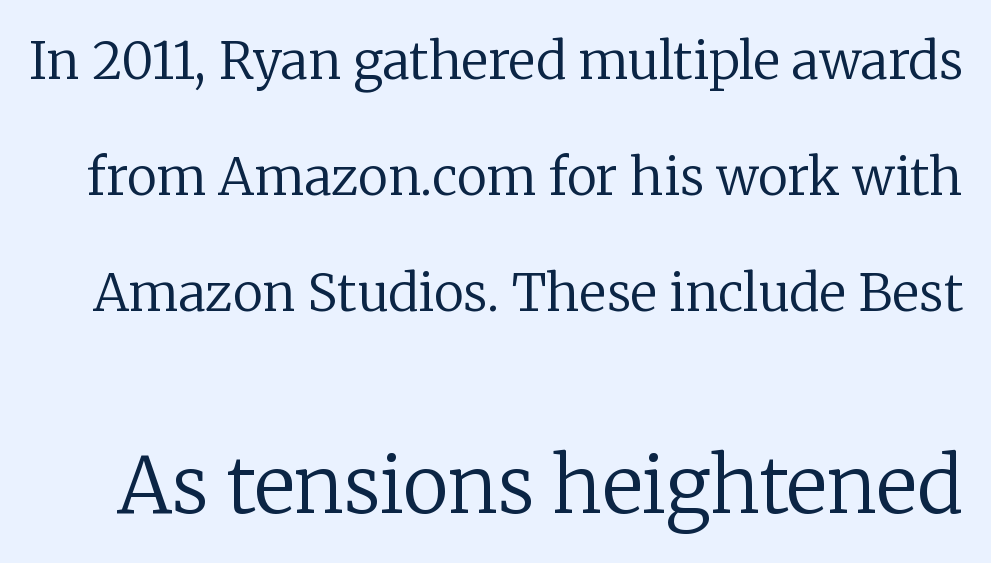
Is this a heavy cut? Hardly; it is regular or lighter. The designer dialed line spacing up above the default. Do the characters align in a grid? No, the font is proportional. Short note: letters normally spaced. Descender tails drop into unmarked territory. In terms of posture, this sample is upright.
